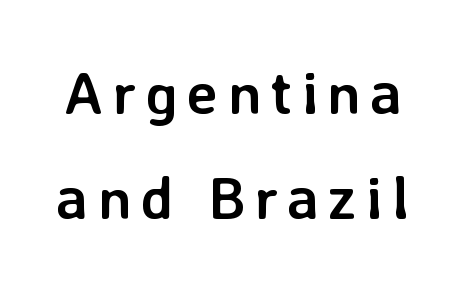
These lines are composed in type without serifs. The glyphs are unaccompanied by any horizontal stroke below them. Spacing verdict: proportional, widths tailored to each character. Weight: bold. Posture: straight, roman, zero tilt.
